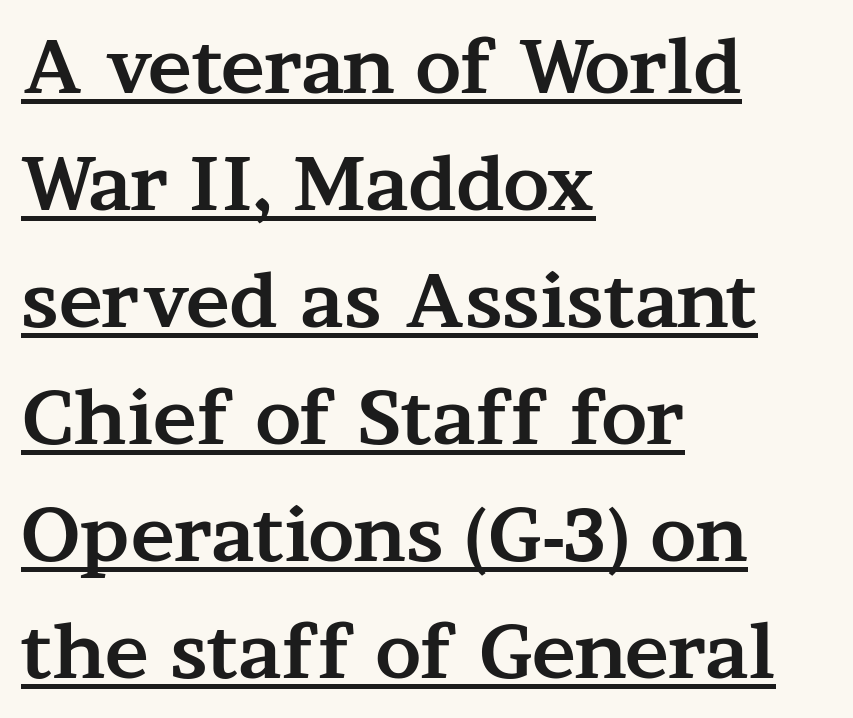
{"serif": "yes", "italic": "no", "bold": "yes", "weight": "bold", "width": "wide", "stroke_contrast": "medium", "x_height": "medium", "monospaced": "no", "underline": "yes", "align": "left", "line_spacing": "normal", "line_spacing_ratio": 1.58, "letter_spacing": "normal", "letter_spacing_em": 0.0, "glyph_px": 74}
